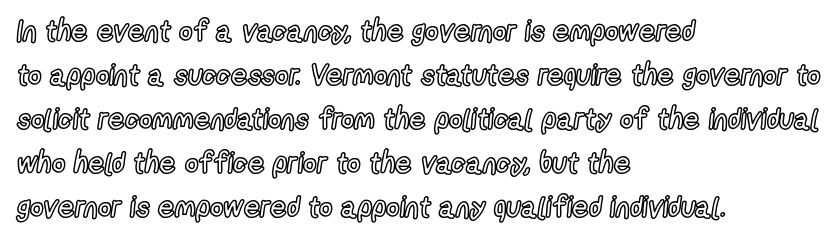
{"width": "condensed", "x_height": "medium", "monospaced": "no", "underline": "no", "align": "left", "line_spacing": "normal", "line_spacing_ratio": 1.52, "letter_spacing": "normal", "letter_spacing_em": 0.0, "glyph_px": 29}
